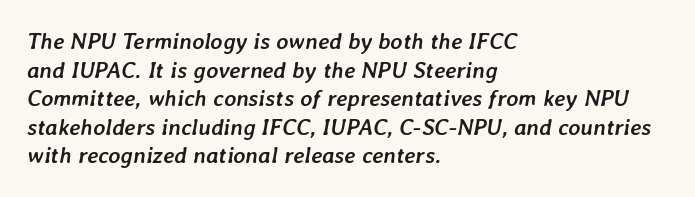
{"italic": "yes", "lean": "right", "slant_degrees": 7, "bold": "yes", "underline": "no", "align": "left", "line_spacing_ratio": 1.24, "letter_spacing": "normal", "letter_spacing_em": 0.0, "glyph_px": 23}
